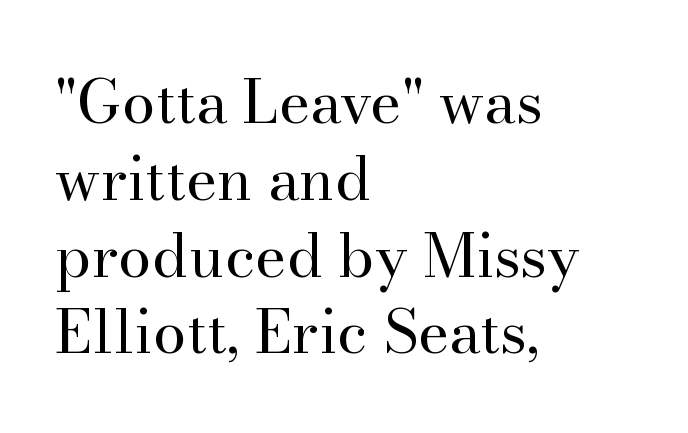
{"serif": "yes", "italic": "no", "bold": "no", "weight": "regular", "width": "normal", "stroke_contrast": "high", "x_height": "small", "monospaced": "no", "underline": "no", "align": "left", "line_spacing": "normal", "line_spacing_ratio": 1.28, "letter_spacing": "normal", "letter_spacing_em": 0.0, "glyph_px": 60}
